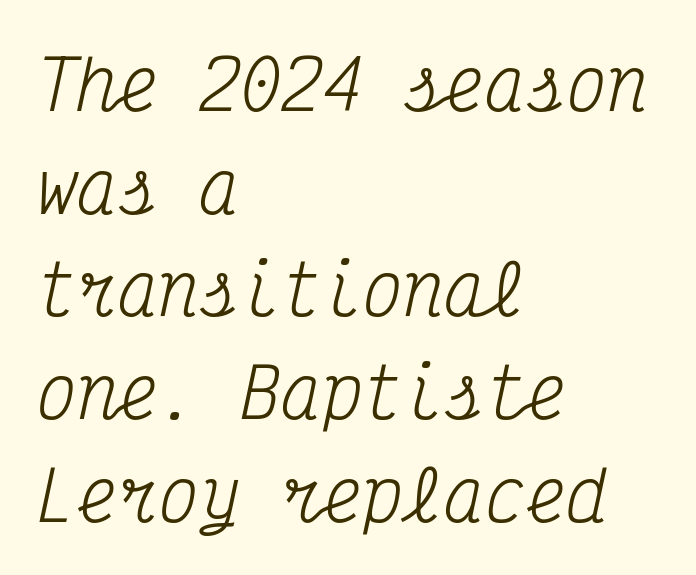
{"serif": "yes", "italic": "yes", "lean": "right", "slant_degrees": 12, "bold": "no", "weight": "regular", "width": "condensed", "stroke_contrast": "medium", "x_height": "medium", "monospaced": "yes", "underline": "no", "align": "left", "line_spacing": "normal", "line_spacing_ratio": 1.51, "letter_spacing": "normal", "letter_spacing_em": 0.0, "glyph_px": 68}
